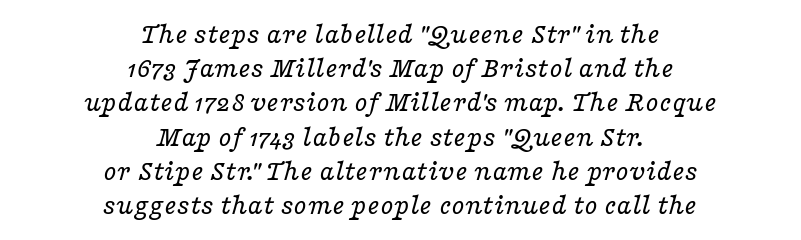
The image shows 30 px regular-weight, wide serif type, italic (leaning right); set centered, tight line spacing (1.14x), normal letter spacing, not underlined; low stroke contrast and a medium x-height.
